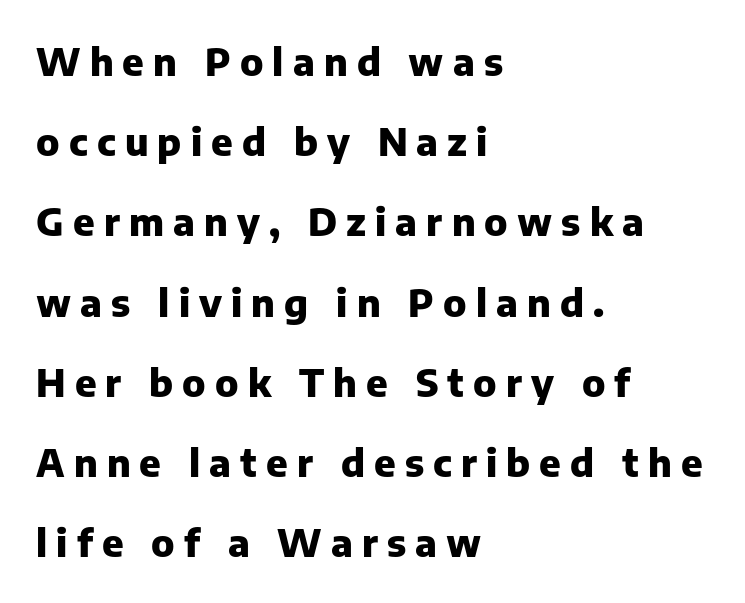
The image shows 38 px heavy sans-serif type, upright; set left-aligned, loose line spacing (2.11x), unusually wide letter spacing (+0.24 em), not underlined; low stroke contrast and a medium x-height.
